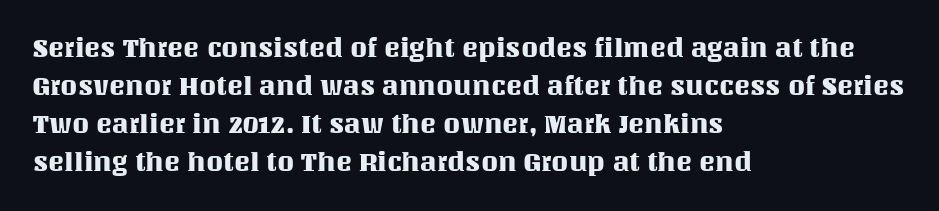
The image shows 27 px text type, upright; set left-aligned, normal line spacing (1.41x), normal letter spacing, not underlined.
